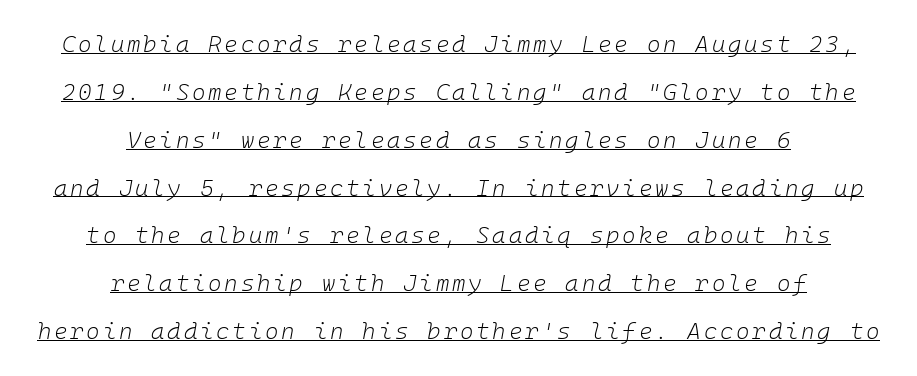
Both edges are ragged and mirror each other, which tells us the setting is centered. Weight: regular or lighter. Quick note: italic. Looks like someone drew a line under every word here. Summary of vertical rhythm: relaxed, with wide interline spacing.
